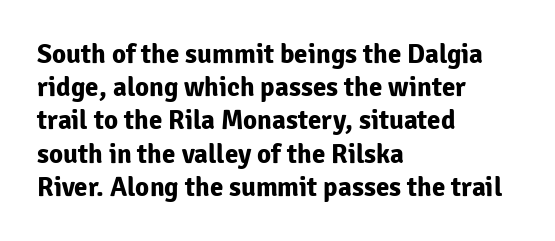
Q: Is the text bold? A: Yes.
Q: Is the text italic (slanted)? A: No, it is upright.
Q: Is the text underlined? A: No.
Q: How is the paragraph aligned? A: Left-aligned.
Q: Is the spacing between letters normal or unusually wide? A: Normal.
